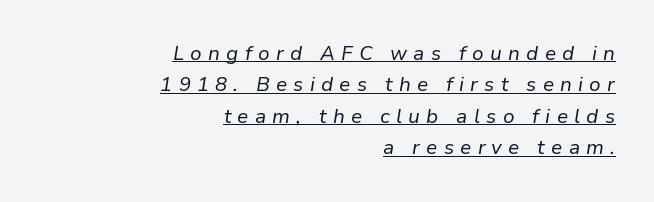
The letterforms stand isolated, each surrounded by extra space. Horizontal alignment here is rightward, an uncommon choice for prose. No extra ink here — the face is not bold. Glance below the letters and you will spot a drawn line. Slant detected: the letters are inclined.
